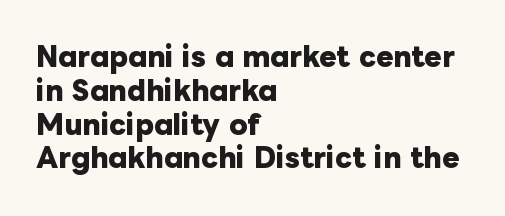
Notice how the stems are strictly vertical — no italics here. The passage shown is emphatically bold. Students, observe: this is what conventionally led text looks like. You could call the tracking neutral — neither tight nor loose. The ragged edge is on the right, which tells us the setting is flush left. Descenders are the only things crossing below the line.
